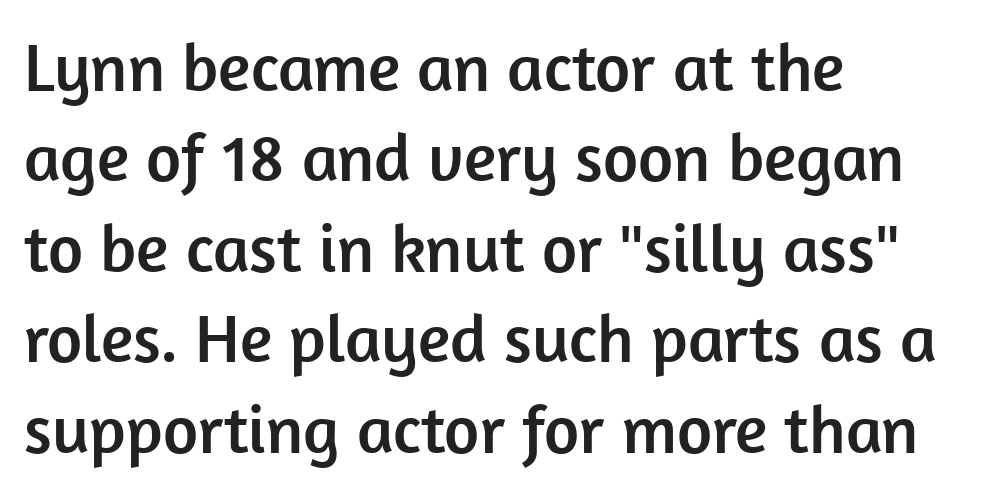
Q: Is the text italic (slanted)? A: No, it is upright.
Q: Is the typeface a serif or a sans-serif typeface? A: Sans-serif.
Q: Is the text underlined? A: No.
Q: How is the paragraph aligned? A: Left-aligned.
Q: Is the spacing between letters normal or unusually wide? A: Normal.
Q: Is the spacing between lines tight, normal or loose? A: Normal.
Q: Width (condensed, normal, or wide)? A: Normal.
Q: Stroke contrast? A: Low.
Q: x-height? A: Medium.
Q: Monospaced? A: No.
